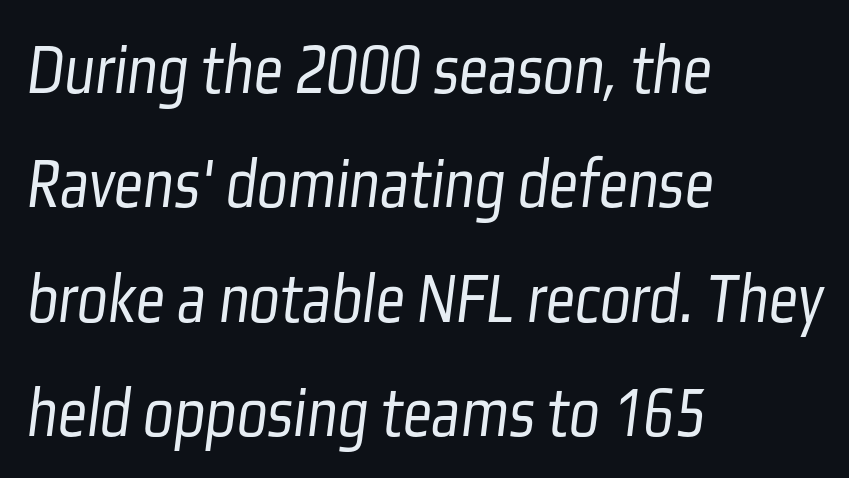
Regular leading. Left-aligned paragraph, ragged on the right. This sample has the flowing, uneven cadence of proportional lettering. Serifs: no, the terminals of the letterforms are clean. Unmarked baselines from the first word to the last. Weight class: somewhere from thin through regular.
